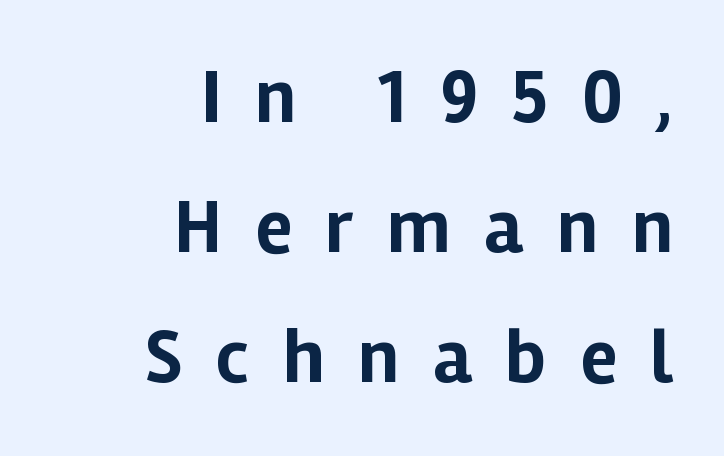
The specimen omits any rule beneath the text block's lines. How are the letters spaced? Widely, with obvious added tracking. It's the straight-up-and-down kind of type. Nothing sits at the stroke ends, so this counts as sans-serif. Look at the stroke-to-counter ratio: heavy, a bold.
